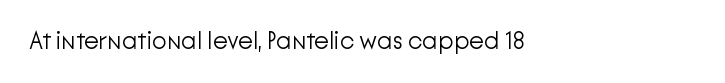
Q: Is the text bold? A: No.
Q: Is the text italic (slanted)? A: No, it is upright.
Q: Is the text underlined? A: No.
Q: How is the paragraph aligned? A: Left-aligned.
Q: Is the spacing between letters normal or unusually wide? A: Normal.
